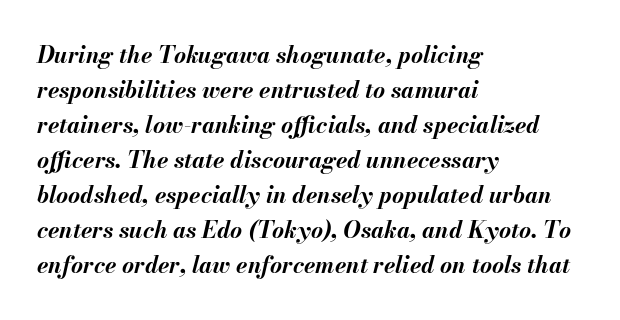
Q: Is the text bold? A: Yes.
Q: Is the text italic (slanted)? A: Yes, it leans right by about 13 degrees.
Q: Is the text underlined? A: No.
Q: How is the paragraph aligned? A: Left-aligned.
Q: Is the spacing between letters normal or unusually wide? A: Normal.
Q: Is the spacing between lines tight, normal or loose? A: Normal.
